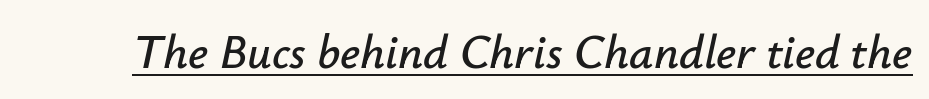
The image shows 48 px text type, italic (leaning right); set normal letter spacing, underlined; low stroke contrast and a small x-height.
